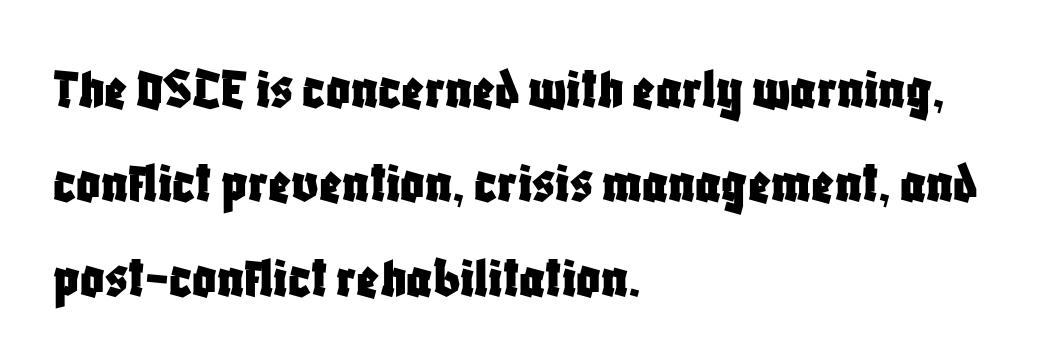
The image shows 59 px condensed sans-serif type, upright; set left-aligned, normal line spacing (1.6x), normal letter spacing, not underlined; low stroke contrast and a large x-height.
